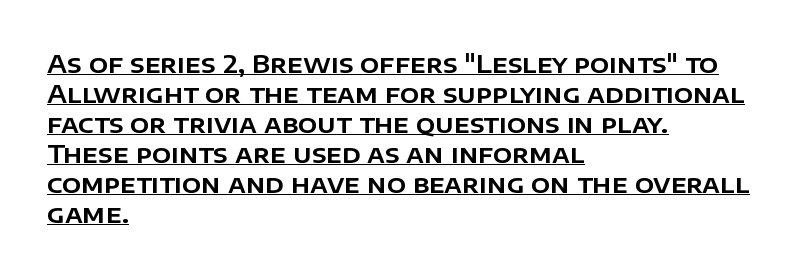
A classic flush-left, rag-right setting is used for this passage. These lines were composed using upright roman letters. There is no visible air inserted between adjacent glyphs. In designer terms, the underline attribute is active on this setting.
